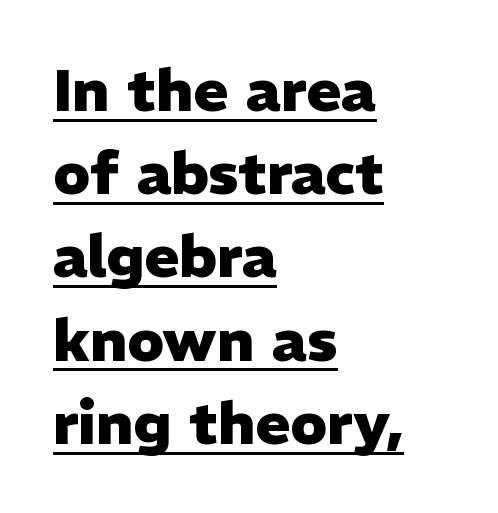
Q: Is the text bold? A: Yes.
Q: Is the text italic (slanted)? A: No, it is upright.
Q: Is the typeface a serif or a sans-serif typeface? A: Sans-serif.
Q: Is the text underlined? A: Yes.
Q: How is the paragraph aligned? A: Left-aligned.
Q: Is the spacing between letters normal or unusually wide? A: Normal.
Q: Is the spacing between lines tight, normal or loose? A: Normal.
Q: Width (condensed, normal, or wide)? A: Normal.
Q: Stroke contrast? A: Low.
Q: x-height? A: Medium.
Q: Monospaced? A: No.
